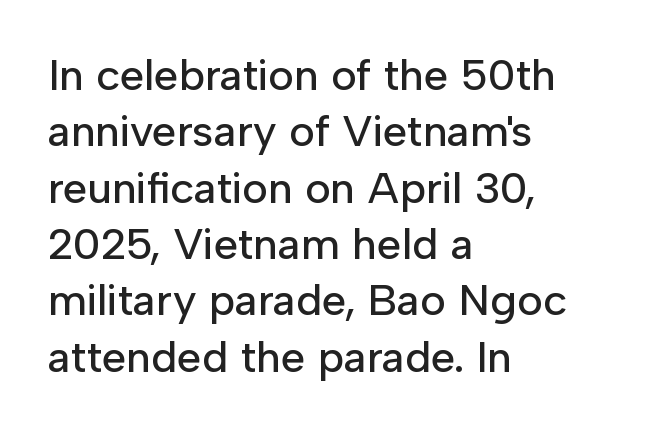
Descenders hang freely into open space. The designer left line spacing at the default. Looks like regular typesetting: each glyph gets only the width it needs. Typographically, this falls in the sans-serif category. If you drew a line through each stem, it would be perfectly vertical. The setting favours the left margin, as ordinary paragraphs usually do.
